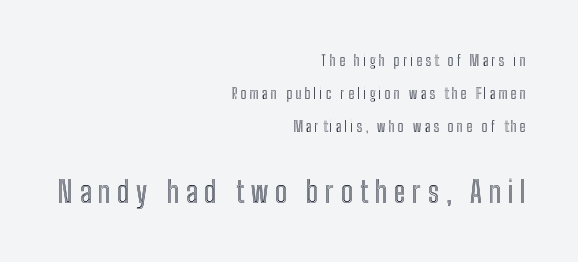
The image shows 29 px condensed type, upright; set right-aligned, loose line spacing (2.35x), unusually wide letter spacing (+0.23 em), not underlined; the second (bottom) block is 2.07x larger; a medium x-height.
